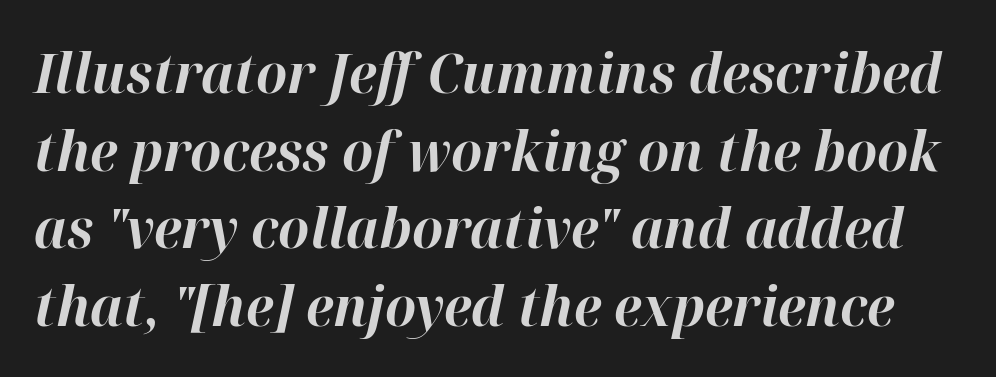
Q: Is the text bold? A: Yes.
Q: Is the text italic (slanted)? A: Yes, it leans right by about 12 degrees.
Q: Is the text underlined? A: No.
Q: Is the spacing between letters normal or unusually wide? A: Normal.
Q: Is the spacing between lines tight, normal or loose? A: Normal.
Q: Width (condensed, normal, or wide)? A: Normal.
Q: Stroke contrast? A: High.
Q: x-height? A: Medium.
Q: Monospaced? A: No.
